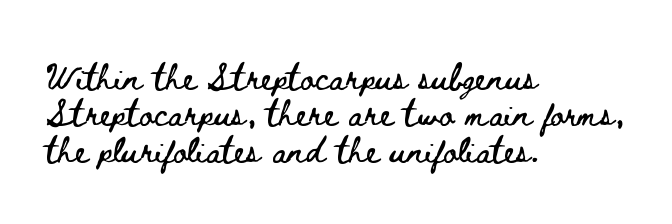
Q: Is the text underlined? A: No.
Q: How is the paragraph aligned? A: Left-aligned.
Q: Is the spacing between letters normal or unusually wide? A: Normal.
Q: Is the spacing between lines tight, normal or loose? A: Normal.
